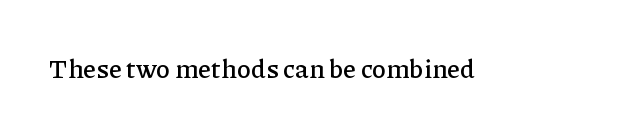
{"italic": "no", "underline": "no", "letter_spacing": "normal", "letter_spacing_em": 0.0, "glyph_px": 26}
